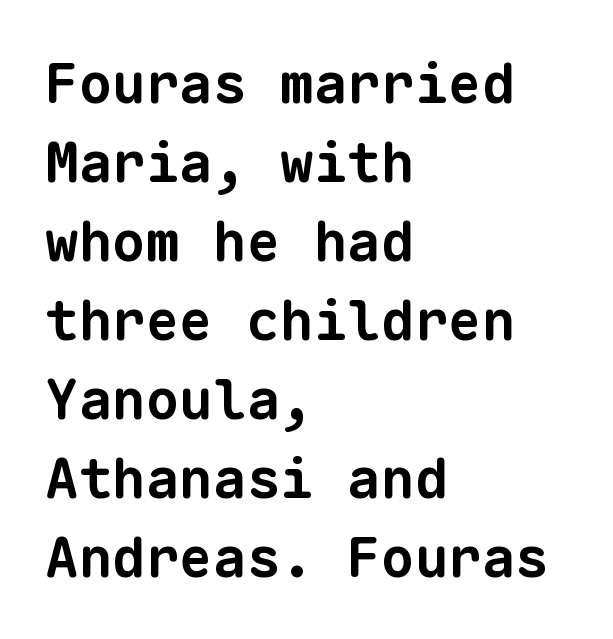
Observe the absence of serifs on each vertical stroke in this sample. There is no visible air inserted between adjacent glyphs. The passage shown is emphatically bold. No word sits above an underline.
